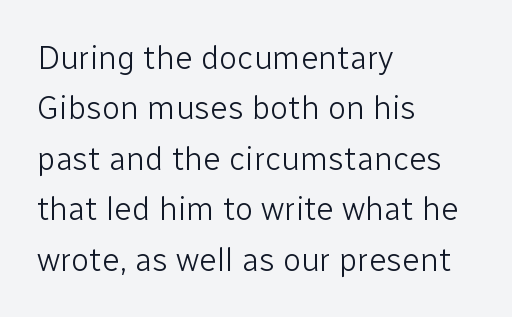
Weight class: somewhere from thin through regular. Honestly, the row spacing looks completely unremarkable. This sample has the flowing, uneven cadence of proportional lettering. A typesetter would call this zero additional tracking. Typeset ragged right — the left edge is the straight one. Honestly, there is no underline to notice here at all.
